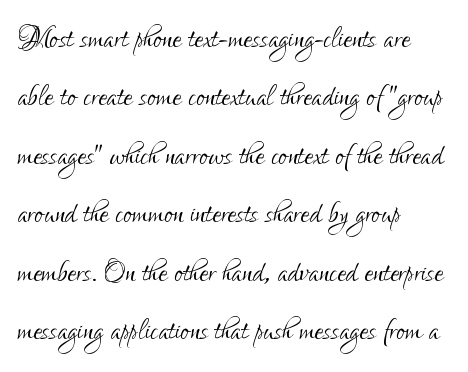
Q: Is the text bold? A: No.
Q: Is the text italic (slanted)? A: Yes.
Q: Is the typeface a serif or a sans-serif typeface? A: Sans-serif.
Q: Is the text underlined? A: No.
Q: How is the paragraph aligned? A: Left-aligned.
Q: Is the spacing between letters normal or unusually wide? A: Normal.
Q: Is the spacing between lines tight, normal or loose? A: Normal.
Q: Width (condensed, normal, or wide)? A: Condensed.
Q: Stroke contrast? A: Low.
Q: x-height? A: Small.
Q: Monospaced? A: No.
